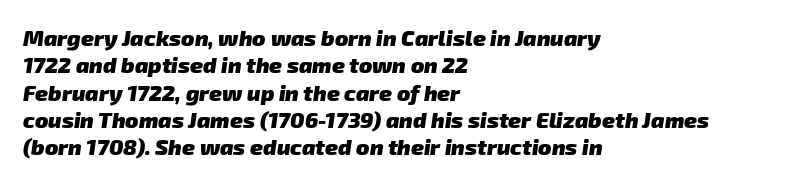
The image shows 22 px bold type; set left-aligned, line spacing 1.24x, normal letter spacing, not underlined.
